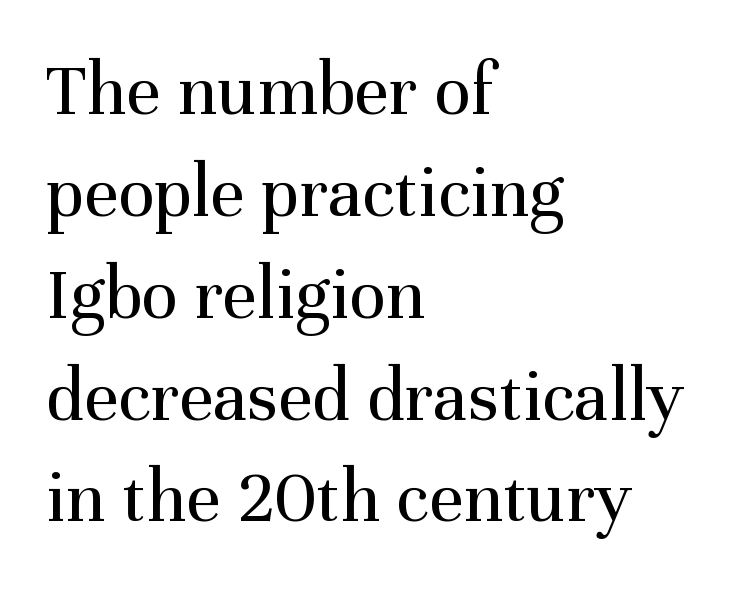
The image shows 76 px regular-weight serif type, upright; set left-aligned, normal line spacing (1.34x), normal letter spacing, not underlined; medium stroke contrast and a medium x-height.
